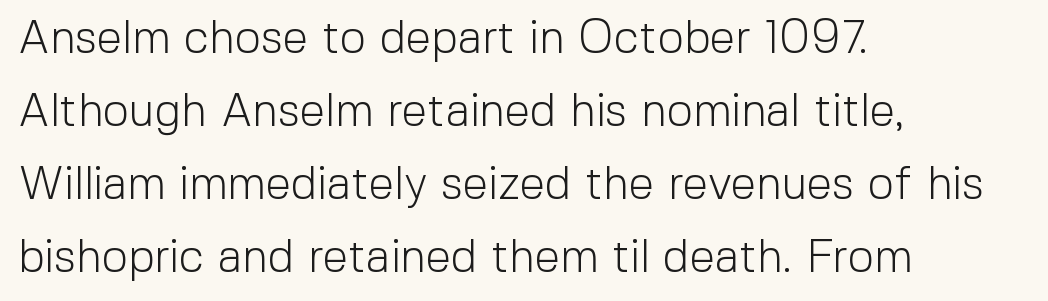
Short and long lines alike share a common starting point at left. Anything drawn beneath the words? Only blank space. Character widths vary here, with narrow letters taking less room than wide ones. The vertical gap from one line to the next is medium.
